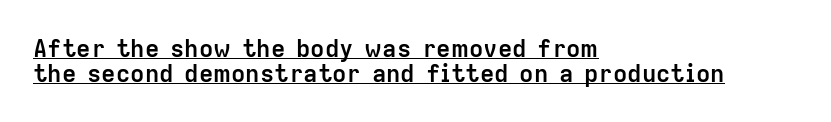
Q: Is the text bold? A: Yes.
Q: Is the text italic (slanted)? A: No, it is upright.
Q: Is the text underlined? A: Yes.
Q: How is the paragraph aligned? A: Left-aligned.
Q: Is the spacing between letters normal or unusually wide? A: Normal.
Q: Is the spacing between lines tight, normal or loose? A: Tight.
